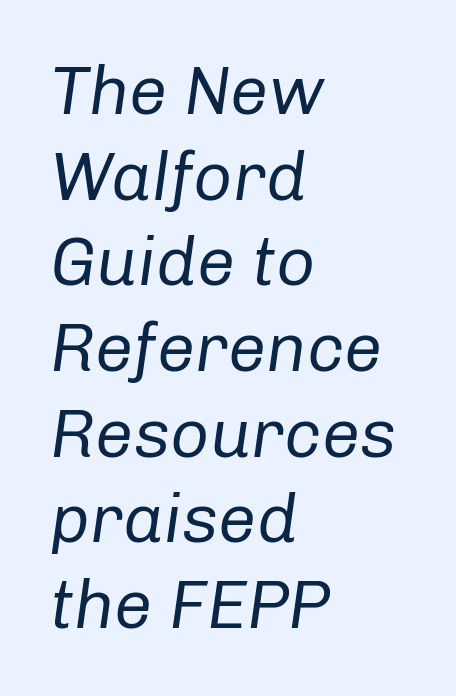
Q: Is the text bold? A: No.
Q: Is the text italic (slanted)? A: Yes, it leans right by about 8 degrees.
Q: Is the text underlined? A: No.
Q: How is the paragraph aligned? A: Left-aligned.
Q: Is the spacing between letters normal or unusually wide? A: Normal.
Q: Is the spacing between lines tight, normal or loose? A: Normal.
Q: Width (condensed, normal, or wide)? A: Normal.
Q: Stroke contrast? A: Low.
Q: x-height? A: Medium.
Q: Monospaced? A: No.
